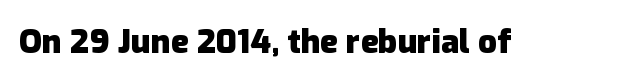
{"serif": "no", "italic": "no", "bold": "yes", "weight": "heavy", "width": "normal", "stroke_contrast": "low", "x_height": "medium", "monospaced": "no", "underline": "no", "letter_spacing": "normal", "letter_spacing_em": 0.0, "glyph_px": 33}
